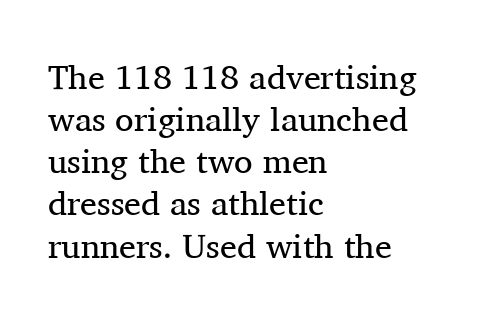
{"serif": "yes", "italic": "no", "bold": "no", "weight": "regular", "width": "normal", "stroke_contrast": "medium", "x_height": "medium", "monospaced": "no", "underline": "no", "align": "left", "line_spacing_ratio": 1.24, "letter_spacing": "normal", "letter_spacing_em": 0.0, "glyph_px": 34}
